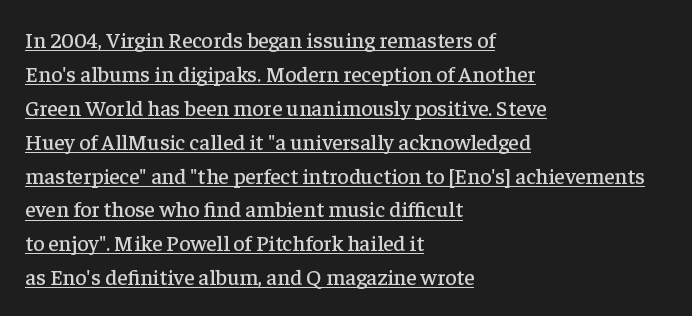
The image shows 22 px text type, upright; set left-aligned, normal line spacing (1.54x), normal letter spacing, underlined.
